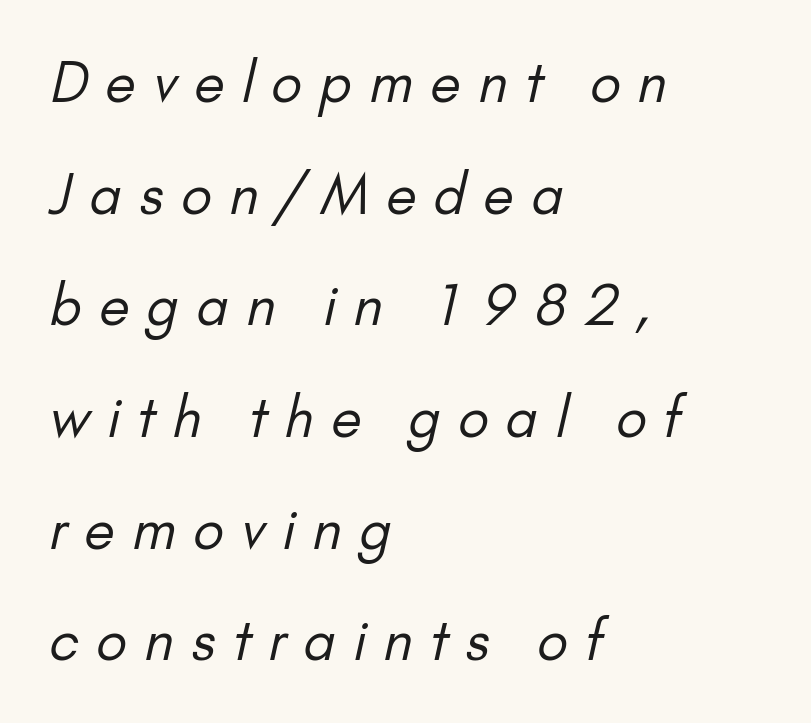
{"serif": "no", "bold": "no", "weight": "regular", "width": "normal", "stroke_contrast": "low", "x_height": "small", "monospaced": "no", "underline": "no", "align": "left", "line_spacing": "loose", "line_spacing_ratio": 2.03, "letter_spacing": "wide", "letter_spacing_em": 0.32, "glyph_px": 55}
